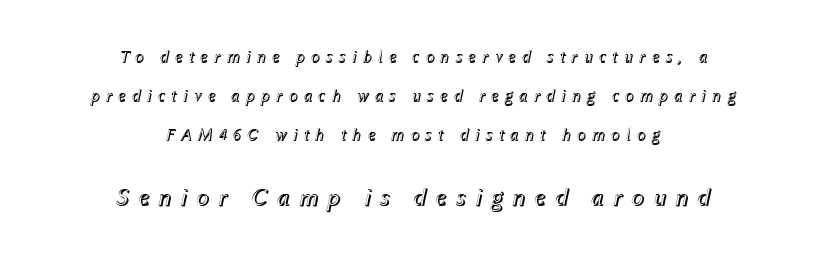
These two chunks differ in scale, with the bottom chunk taking the larger measure. A typesetter would call this leading open, well beyond the default. This rendering widens character spacing well past its baseline value. These lines are centered, leaving both edges ragged.
